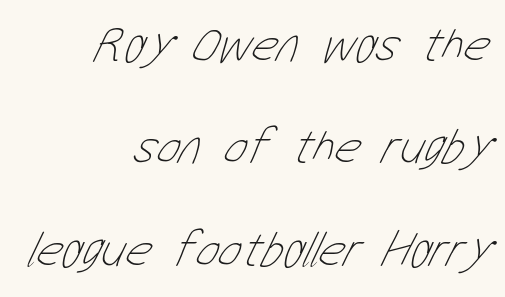
Q: Is the text bold? A: No.
Q: Is the text underlined? A: No.
Q: How is the paragraph aligned? A: Right-aligned.
Q: Is the spacing between letters normal or unusually wide? A: Normal.
Q: Is the spacing between lines tight, normal or loose? A: Loose.
Q: Width (condensed, normal, or wide)? A: Condensed.
Q: Stroke contrast? A: Low.
Q: x-height? A: Medium.
Q: Monospaced? A: No.
